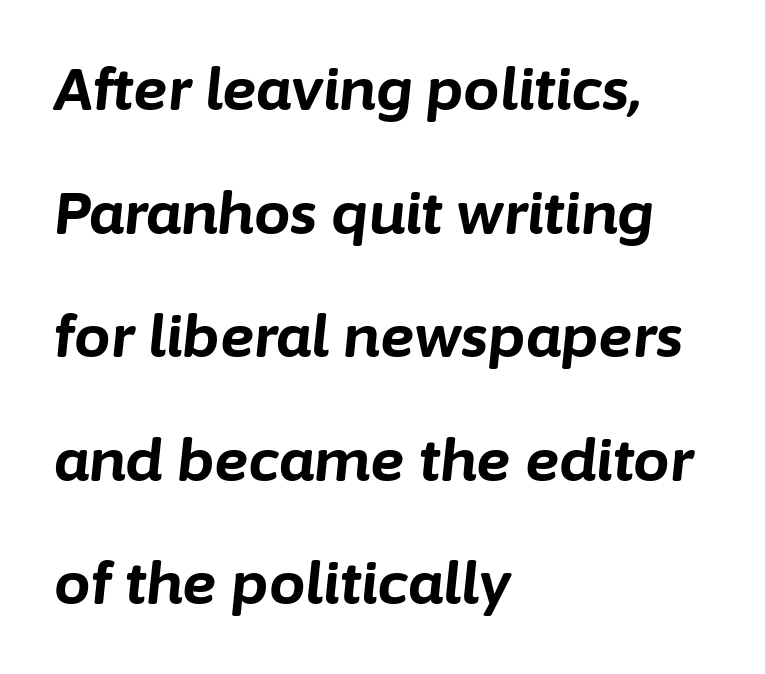
Looking at the ascenders, they clearly lean. Varying glyph widths throughout — classic text-font behaviour. Leftover space on each line is placed entirely after the last word. I'd describe the lettering as bold — thick and assertive. The lines are spread far apart with generous leading. Each row of text sits above clean, open space.
